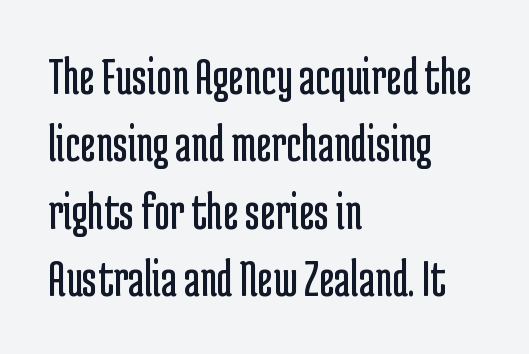
Q: Is the text bold? A: No.
Q: Is the text italic (slanted)? A: No, it is upright.
Q: Is the typeface a serif or a sans-serif typeface? A: Sans-serif.
Q: Is the text underlined? A: No.
Q: How is the paragraph aligned? A: Left-aligned.
Q: Is the spacing between letters normal or unusually wide? A: Normal.
Q: Is the spacing between lines tight, normal or loose? A: Normal.
Q: Width (condensed, normal, or wide)? A: Condensed.
Q: Stroke contrast? A: Low.
Q: x-height? A: Medium.
Q: Monospaced? A: No.
